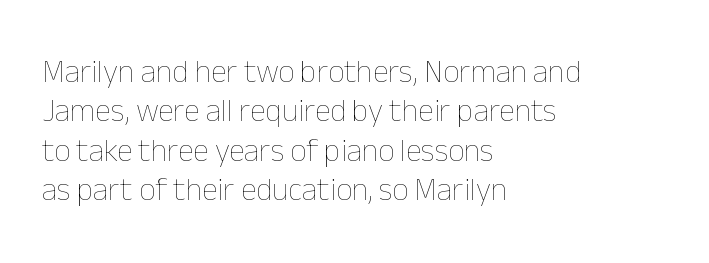
Q: Is the text bold? A: No.
Q: Is the text italic (slanted)? A: No, it is upright.
Q: Is the text underlined? A: No.
Q: How is the paragraph aligned? A: Left-aligned.
Q: Is the spacing between letters normal or unusually wide? A: Normal.
Q: Width (condensed, normal, or wide)? A: Normal.
Q: Stroke contrast? A: Low.
Q: x-height? A: Medium.
Q: Monospaced? A: No.
